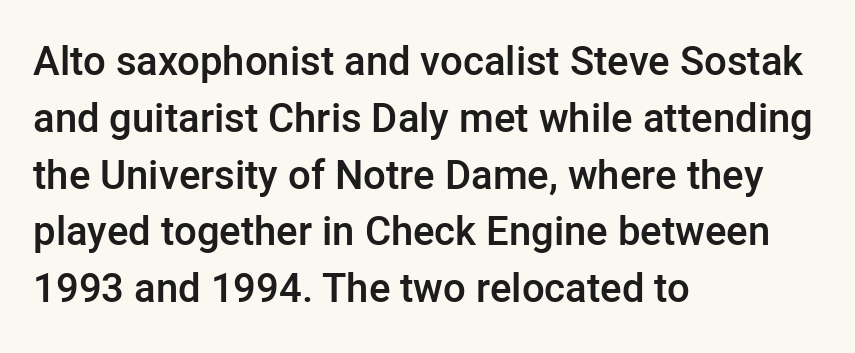
Q: Is the text bold? A: Semi-bold.
Q: Is the text italic (slanted)? A: No, it is upright.
Q: Is the typeface a serif or a sans-serif typeface? A: Sans-serif.
Q: Is the text underlined? A: No.
Q: How is the paragraph aligned? A: Left-aligned.
Q: Is the spacing between letters normal or unusually wide? A: Normal.
Q: Is the spacing between lines tight, normal or loose? A: Normal.
Q: Width (condensed, normal, or wide)? A: Normal.
Q: Stroke contrast? A: Low.
Q: x-height? A: Medium.
Q: Monospaced? A: No.
